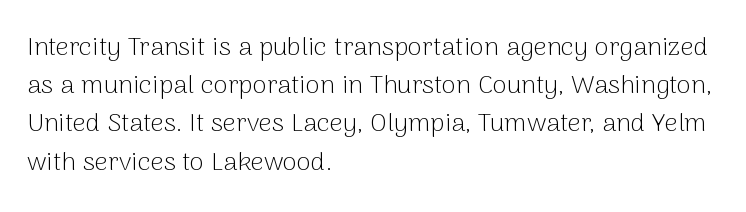
{"italic": "no", "bold": "no", "underline": "no", "align": "left", "line_spacing": "normal", "line_spacing_ratio": 1.47, "letter_spacing": "normal", "letter_spacing_em": 0.0, "glyph_px": 26}
